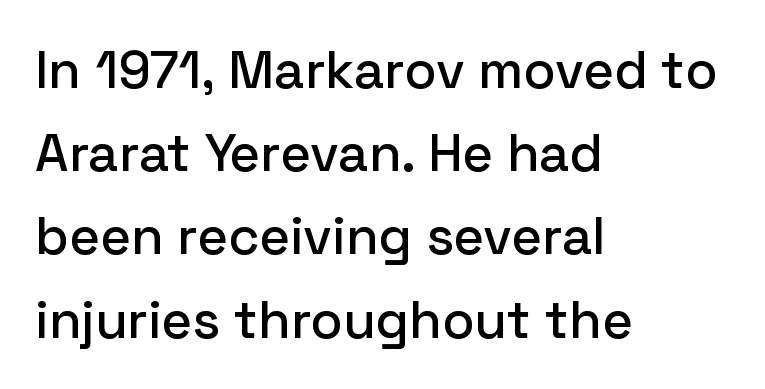
The image shows 53 px sans-serif type, upright; set left-aligned, normal line spacing (1.57x), normal letter spacing, not underlined; low stroke contrast and a medium x-height.
